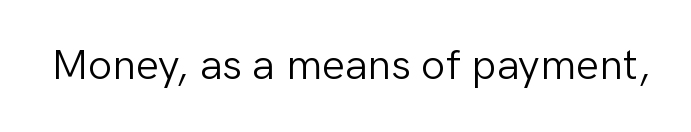
The image shows 43 px light sans-serif type, upright; set normal letter spacing, not underlined; low stroke contrast and a medium x-height.
